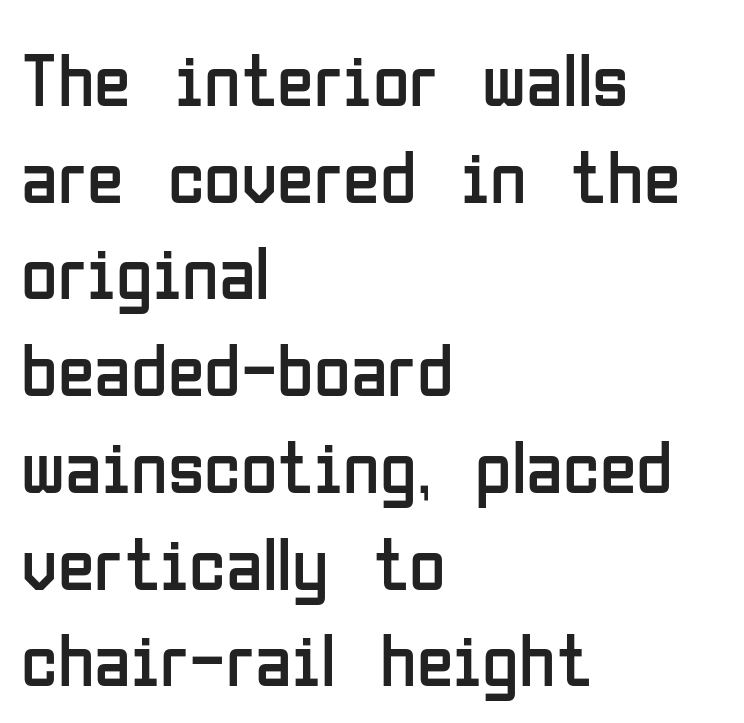
{"serif": "no", "italic": "no", "bold": "no", "weight": "regular", "width": "condensed", "stroke_contrast": "low", "x_height": "medium", "monospaced": "no", "underline": "no", "align": "left", "line_spacing": "normal", "line_spacing_ratio": 1.29, "letter_spacing": "normal", "letter_spacing_em": 0.0, "glyph_px": 75}
